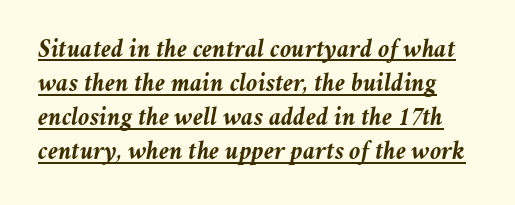
{"italic": "yes", "lean": "right", "slant_degrees": 11, "bold": "yes", "underline": "yes", "line_spacing": "normal", "line_spacing_ratio": 1.31, "letter_spacing": "normal", "letter_spacing_em": 0.0, "glyph_px": 26}
